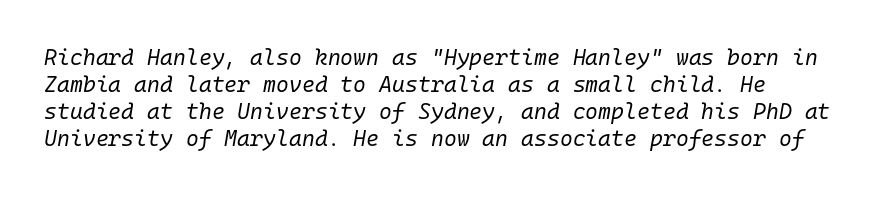
{"italic": "yes", "lean": "right", "slant_degrees": 10, "bold": "no", "underline": "no", "line_spacing_ratio": 1.23, "letter_spacing": "normal", "letter_spacing_em": 0.0, "glyph_px": 22}
